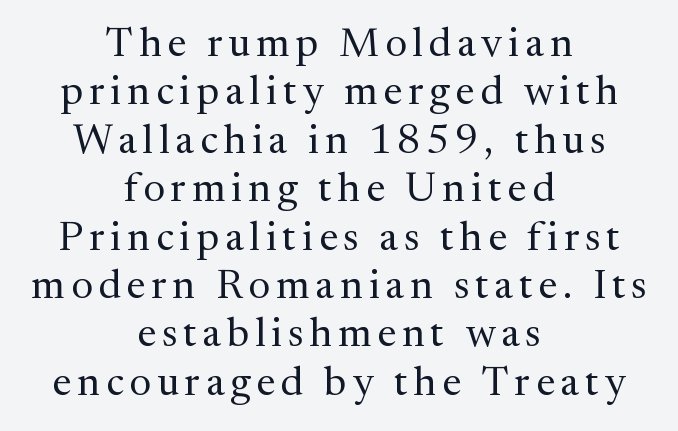
The image shows 41 px regular-weight serif type, upright; set centered, line spacing 1.18x, not underlined; medium stroke contrast and a medium x-height.
